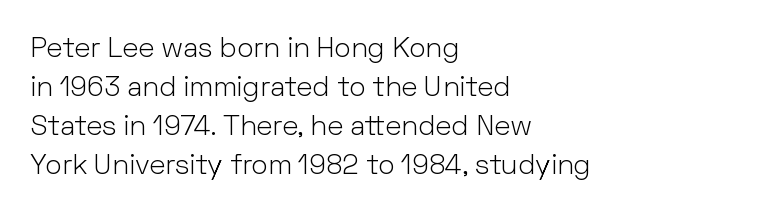
The image shows 28 px light sans-serif type, upright; set left-aligned, normal line spacing (1.39x), normal letter spacing, not underlined; low stroke contrast and a medium x-height.
